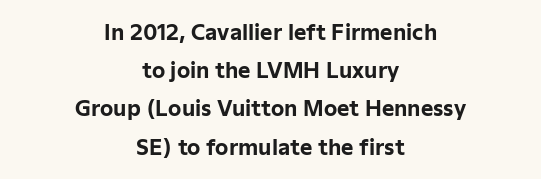
The image shows 21 px bold type, upright; set centered, line spacing 1.82x, normal letter spacing, not underlined.
